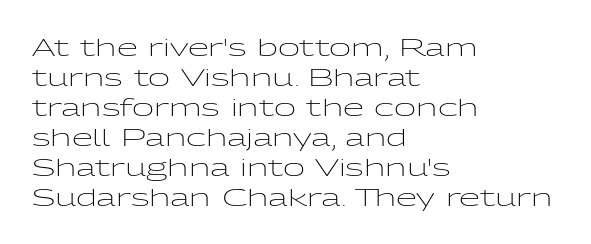
The image shows 24 px text type, upright; set left-aligned, normal line spacing (1.25x), normal letter spacing, not underlined.
